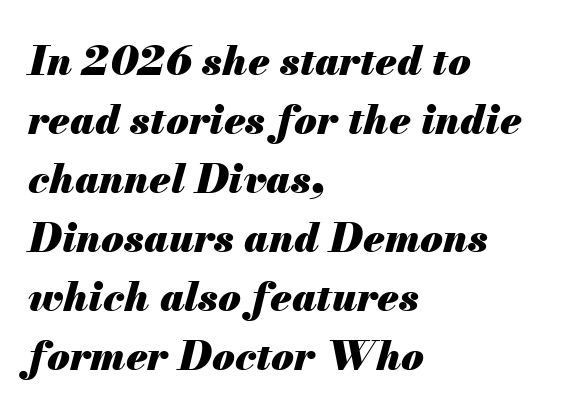
The image shows 41 px heavy type, italic (leaning right); set left-aligned, normal line spacing (1.44x), normal letter spacing, not underlined; medium stroke contrast and a small x-height.
